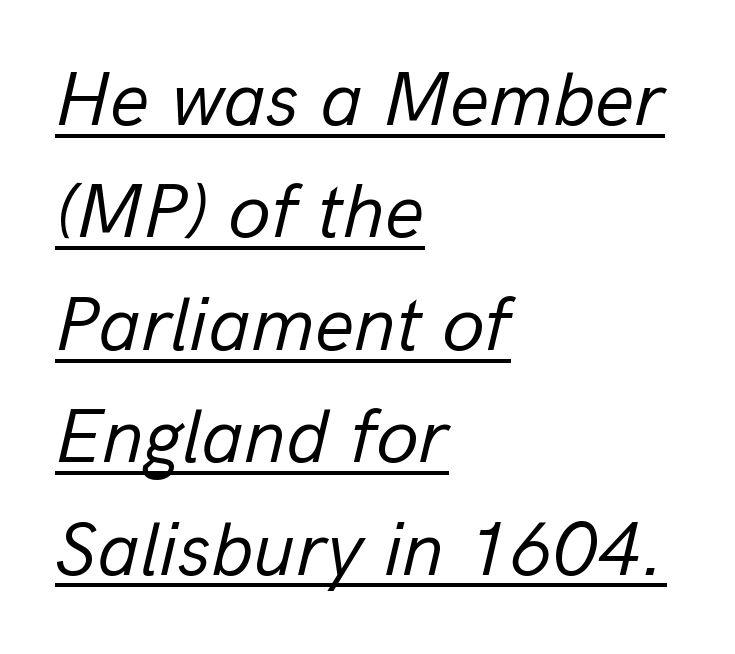
{"italic": "yes", "lean": "right", "slant_degrees": 13, "bold": "no", "weight": "regular", "width": "normal", "stroke_contrast": "low", "x_height": "medium", "monospaced": "no", "underline": "yes", "align": "left", "line_spacing": "normal", "line_spacing_ratio": 1.46, "letter_spacing": "normal", "letter_spacing_em": 0.0, "glyph_px": 77}
